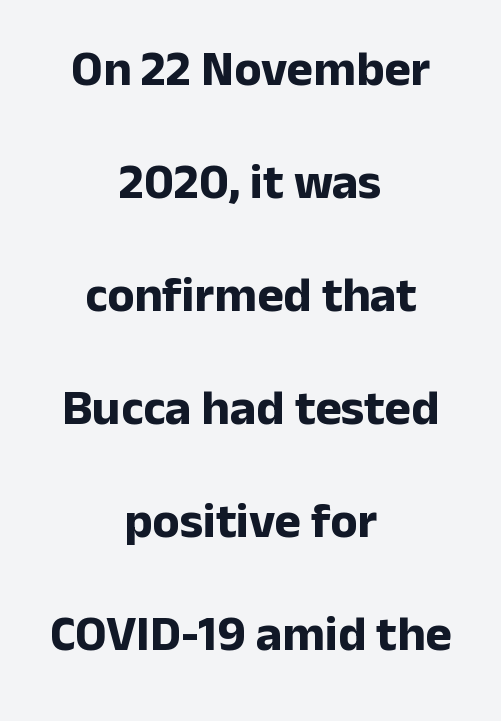
Nope, no serifs anywhere on these letters. Varying glyph widths throughout — classic text-font behaviour. The typesetter chose a symmetrical, centered arrangement here. Descenders are the only things crossing below the line. You can tell it's not italic because the verticals are truly vertical. Students, observe: this is what heavily led, spacious text looks like.
